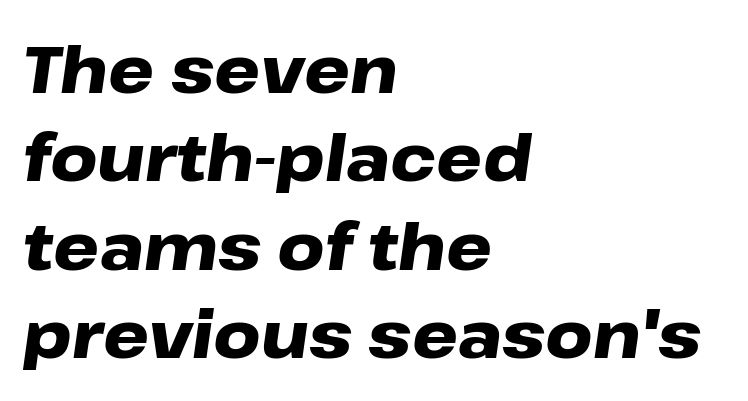
Students, observe: this is what conventionally led text looks like. Each line starts at the same left margin while the right side varies. The letters advance in unequal steps, a hallmark of proportional type. The letterforms sit shoulder to shoulder at normal distance. How heavy is the stroke? Heavy — this is a bold.
